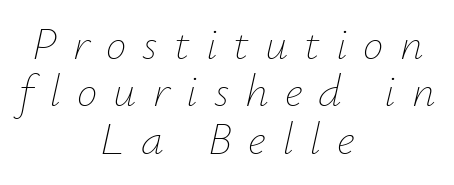
The image shows 46 px thin type, italic (leaning right); set centered, tight line spacing (1.03x), unusually wide letter spacing (+0.35 em), not underlined; low stroke contrast and a small x-height.
